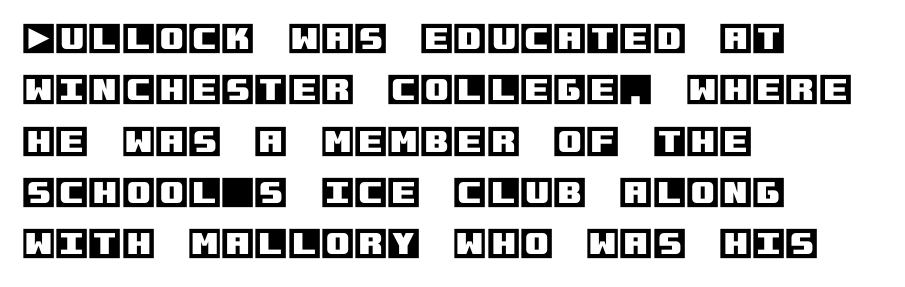
The rag falls on the right side of this text block. The axis of the letterforms is exactly vertical. The words here are not underlined. The gaps between neighbouring characters are ordinary and unremarkable.
